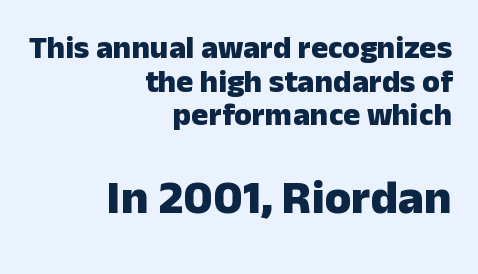
A dark, heavy texture on the line: the type is bold. The designer dialed line spacing down below the default. Does the copy run flush right? Yes — the right margin is perfectly even. Notice how the stems are strictly vertical — no italics here. The letterforms sit shoulder to shoulder at normal distance. This sample has the flowing, uneven cadence of proportional lettering.
